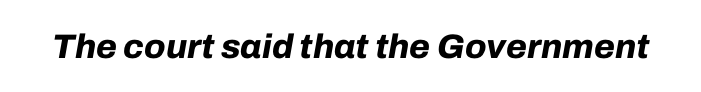
The image shows 34 px bold type, italic (leaning right); set normal letter spacing, not underlined; low stroke contrast and a medium x-height.
